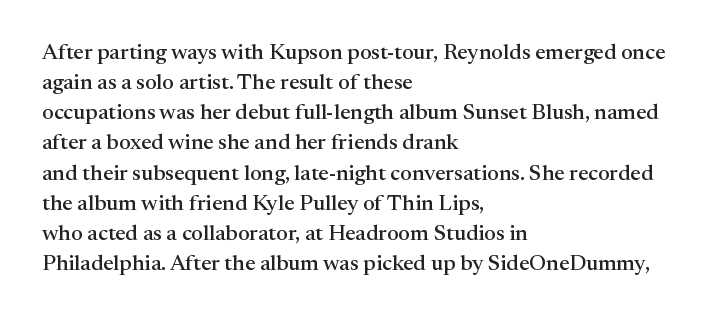
{"italic": "no", "underline": "no", "align": "left", "line_spacing": "normal", "line_spacing_ratio": 1.37, "letter_spacing": "normal", "letter_spacing_em": 0.0, "glyph_px": 22}
